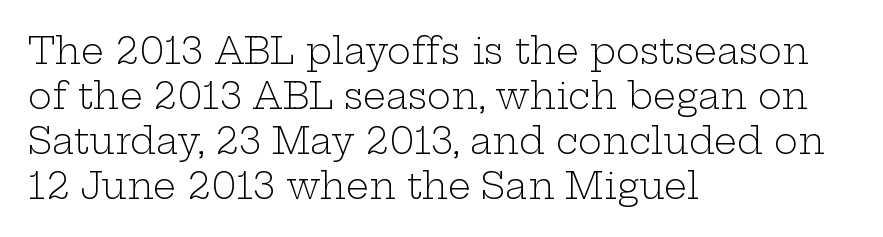
The image shows 36 px light, wide serif type, upright; set left-aligned, normal line spacing (1.25x), normal letter spacing, not underlined; low stroke contrast and a medium x-height.
